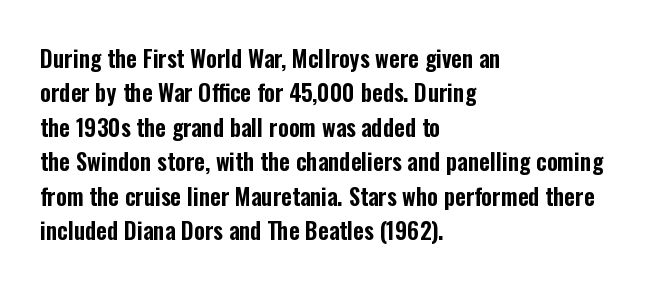
The specimen omits any rule beneath the text block's lines. The line-height multiplier appears to be the usual default. Posture: upright roman. The letters sit at their default tracking, neither squeezed nor spread.
